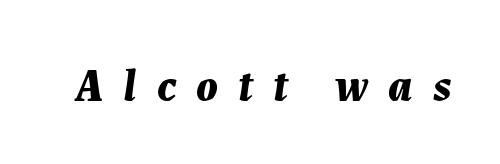
Unmarked baselines from the first word to the last. Characters are canted at an angle relative to the baseline's perpendicular. Look at the tracking — it's clearly loosened, letters drifting apart. Set as a true bold cut, around the 700 mark. Note the varied advance widths — an 'i' is clearly narrower than an 'm'.
